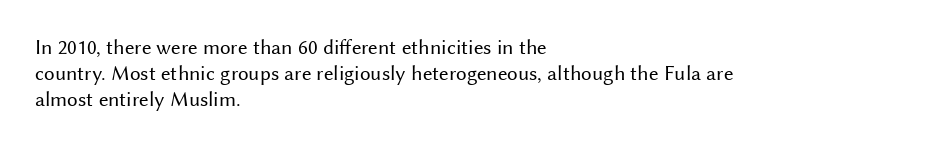
{"italic": "no", "bold": "no", "underline": "no", "align": "left", "line_spacing": "normal", "line_spacing_ratio": 1.25, "letter_spacing": "normal", "letter_spacing_em": 0.0, "glyph_px": 21}
